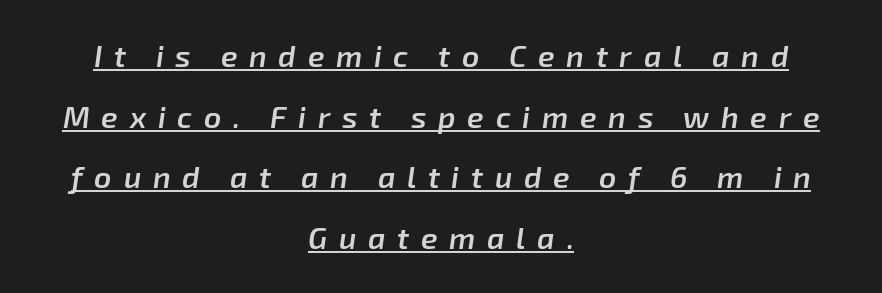
Q: Is the text bold? A: Semi-bold.
Q: Is the text italic (slanted)? A: Yes, it leans right by about 8 degrees.
Q: Is the text underlined? A: Yes.
Q: How is the paragraph aligned? A: Centered.
Q: Is the spacing between letters normal or unusually wide? A: Unusually wide.
Q: Is the spacing between lines tight, normal or loose? A: Loose.
Q: Width (condensed, normal, or wide)? A: Normal.
Q: Stroke contrast? A: Low.
Q: x-height? A: Medium.
Q: Monospaced? A: No.
